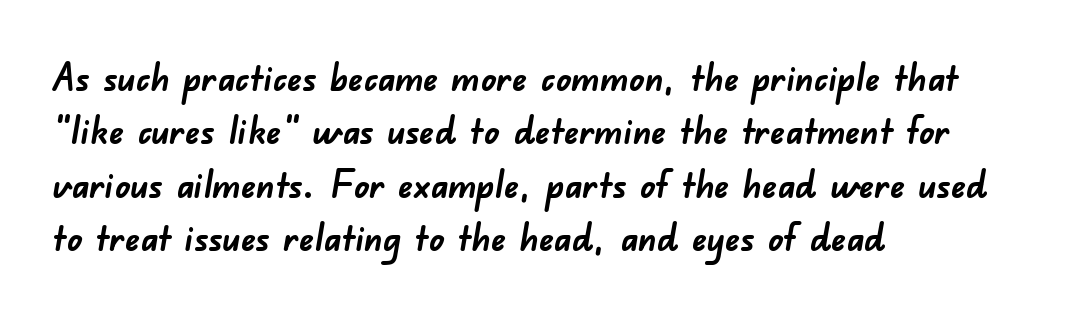
Q: Is the text bold? A: Yes.
Q: Is the typeface a serif or a sans-serif typeface? A: Sans-serif.
Q: Is the text underlined? A: No.
Q: How is the paragraph aligned? A: Left-aligned.
Q: Is the spacing between letters normal or unusually wide? A: Normal.
Q: Is the spacing between lines tight, normal or loose? A: Normal.
Q: Width (condensed, normal, or wide)? A: Normal.
Q: Stroke contrast? A: Low.
Q: x-height? A: Small.
Q: Monospaced? A: No.
